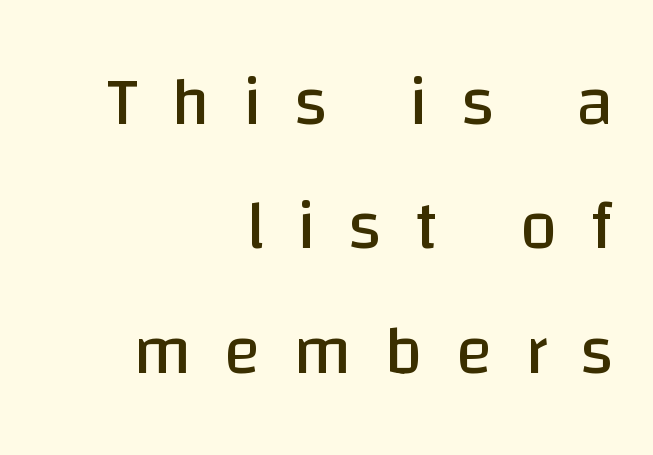
The image shows 68 px regular-weight sans-serif type, upright; set right-aligned, line spacing 1.83x, unusually wide letter spacing (+0.48 em), not underlined; low stroke contrast and a large x-height.
